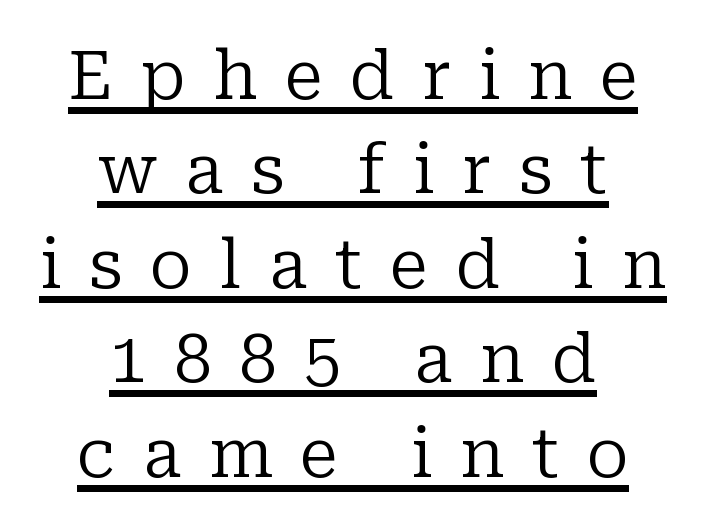
It's the straight-up-and-down kind of type. The rendered words wear a rule along their underside. Regular leading. The weight would be labelled regular, book, light, or lighter still. Substantial extra tracking has been applied to these lines. You could not count columns in this text — the font is proportionally spaced.
